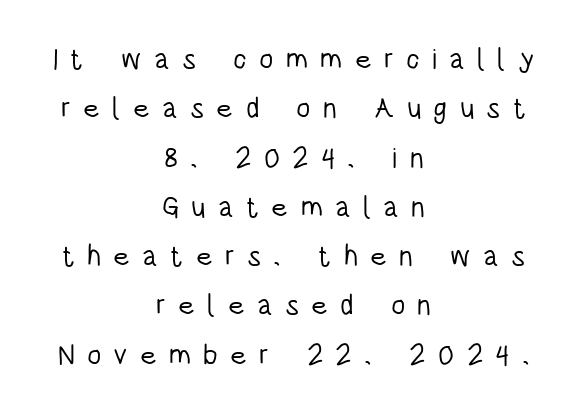
The type sits square on the baseline with zero lean. Looks like regular typesetting: each glyph gets only the width it needs. Has an underline been added? It has not. Check where the strokes stop: nothing finishes them off — pure sans.
